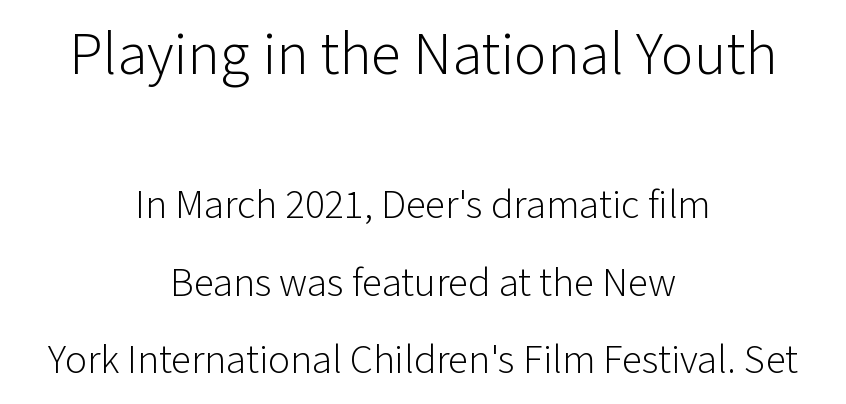
Q: Is the text bold? A: No.
Q: Is the text italic (slanted)? A: No, it is upright.
Q: Is the typeface a serif or a sans-serif typeface? A: Sans-serif.
Q: Is the text underlined? A: No.
Q: How is the paragraph aligned? A: Centered.
Q: Is the spacing between letters normal or unusually wide? A: Normal.
Q: Which block of text is set in a larger size, the first (top) or the second (bottom)? A: The first (top) one.
Q: Width (condensed, normal, or wide)? A: Normal.
Q: Stroke contrast? A: Low.
Q: x-height? A: Medium.
Q: Monospaced? A: No.
